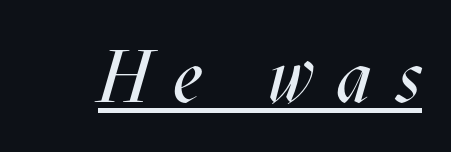
Observe the wide spacing: letters keep a clear distance from each other. The typesetting does not lean heavy: it is not bold. The rendering uses natural spacing where letterforms have individual widths. Check the space under the baseline: a stroke is drawn there. Notice how the stems are inclined rather than vertical — that's the hallmark of italics.
